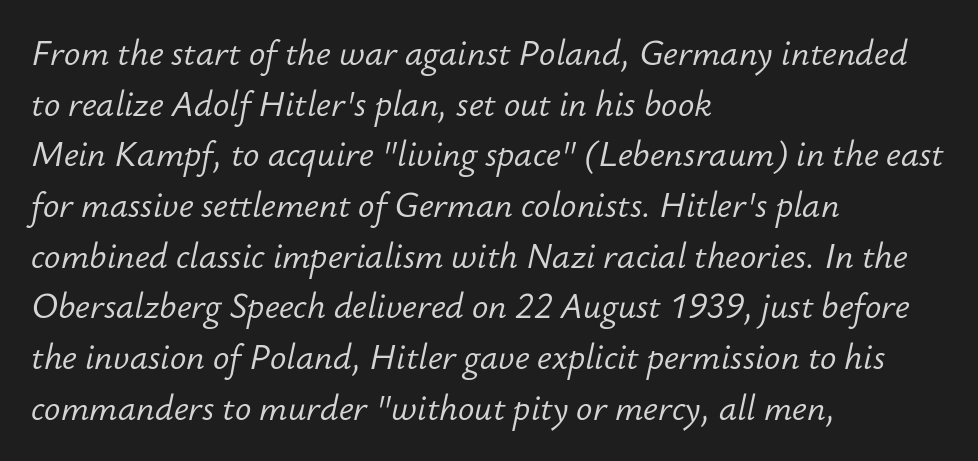
The zone under the glyphs is completely vacant. This is oblique type, the kind used for emphasis or titles. One glance says typical: line gaps are just what's usual. Each line starts at the same left margin while the right side varies. Proportional: the letters do not fall into vertical columns.
